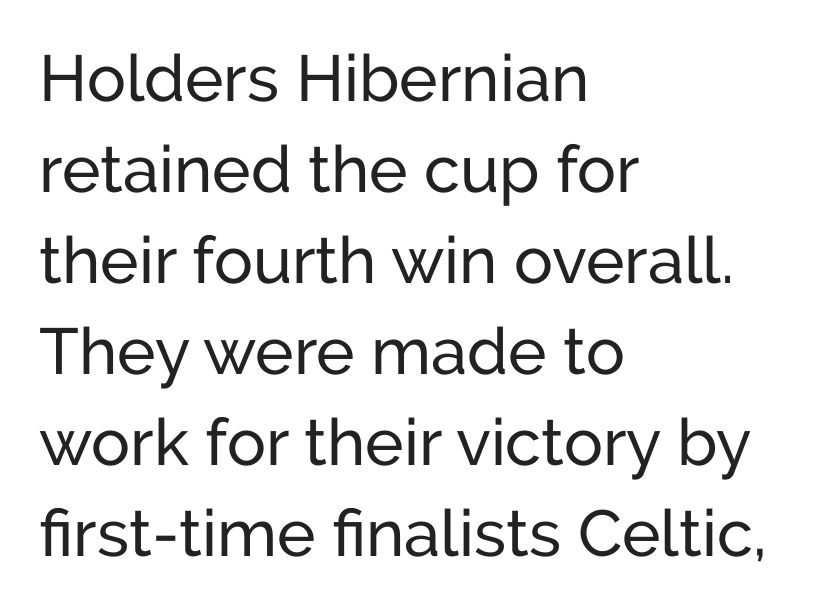
Spacing verdict: proportional, widths tailored to each character. You can tell it's not italic because the verticals are truly vertical. The passage is arranged the way most books set body copy — flush left. The characters display no serif detailing; their extremities are plain. A typesetter would call this zero additional tracking. Only glyphs here, with clear space below each row.
